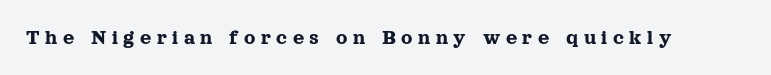
Q: Is the text italic (slanted)? A: No, it is upright.
Q: Is the text underlined? A: No.
Q: Is the spacing between letters normal or unusually wide? A: Unusually wide.
